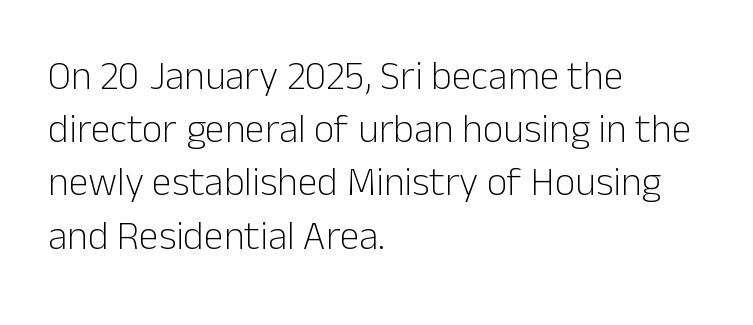
{"serif": "no", "italic": "no", "bold": "no", "weight": "light", "width": "normal", "stroke_contrast": "low", "x_height": "medium", "monospaced": "no", "underline": "no", "align": "left", "line_spacing": "normal", "line_spacing_ratio": 1.33, "letter_spacing": "normal", "letter_spacing_em": 0.0, "glyph_px": 40}
